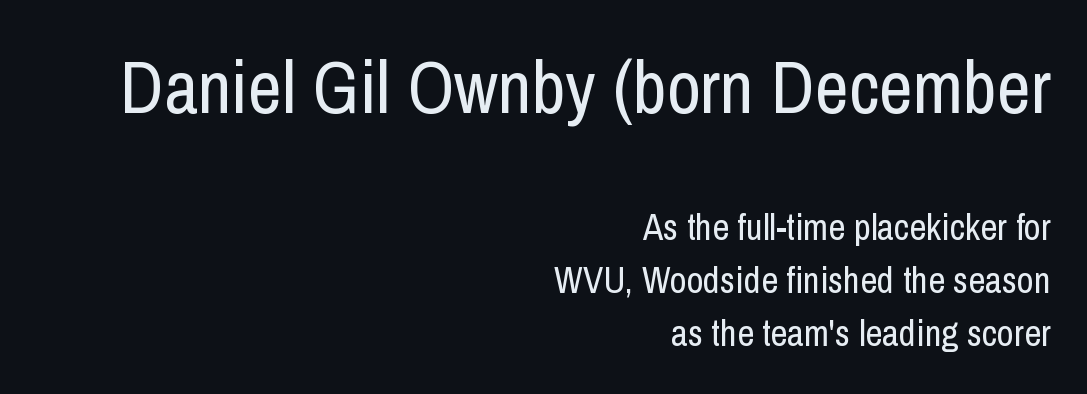
The image shows 74 px regular-weight, condensed sans-serif type, upright; set right-aligned, normal line spacing (1.43x), normal letter spacing, not underlined; the first (top) block is 2.0x larger; low stroke contrast and a medium x-height.
